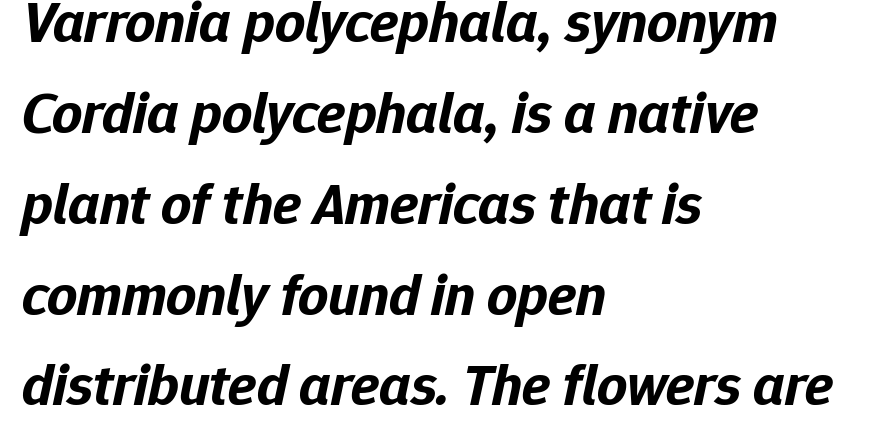
The image shows 59 px bold type, italic (leaning right); set left-aligned, normal line spacing (1.54x), normal letter spacing, not underlined; low stroke contrast and a medium x-height.
